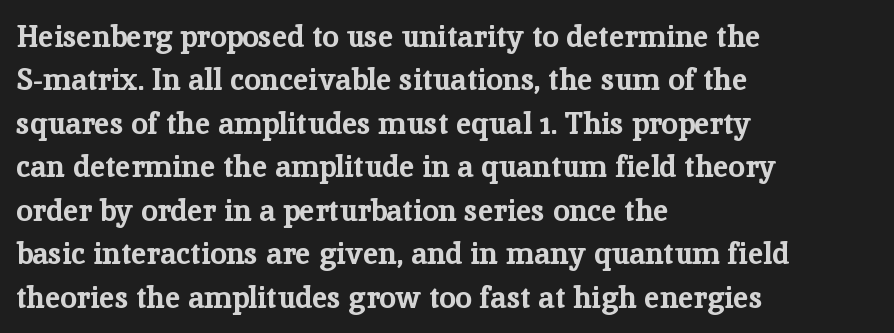
Notice how descenders clear the ascenders below comfortably — that's standard leading. Typographic density is high because the face is bold. Rule under the text: the space is simply empty. Italic: no, the glyphs are upright roman. Observe the serifs anchoring each vertical stroke in this sample.
